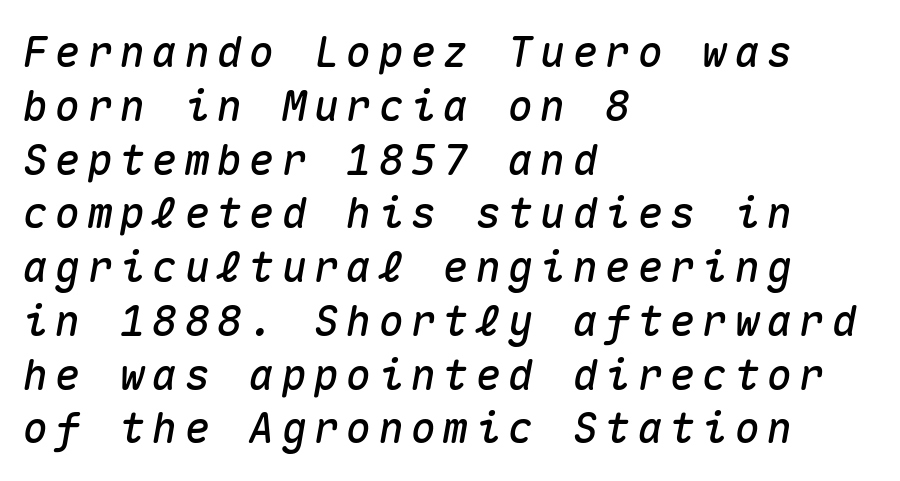
The image shows 42 px text type, italic (leaning right), monospaced; set left-aligned, normal line spacing (1.28x), not underlined; medium stroke contrast and a medium x-height.
